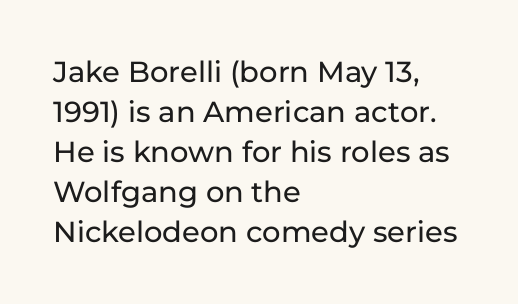
Q: Is the text italic (slanted)? A: No, it is upright.
Q: Is the typeface a serif or a sans-serif typeface? A: Sans-serif.
Q: Is the text underlined? A: No.
Q: How is the paragraph aligned? A: Left-aligned.
Q: Is the spacing between letters normal or unusually wide? A: Normal.
Q: Is the spacing between lines tight, normal or loose? A: Normal.
Q: Width (condensed, normal, or wide)? A: Normal.
Q: Stroke contrast? A: Low.
Q: x-height? A: Medium.
Q: Monospaced? A: No.
